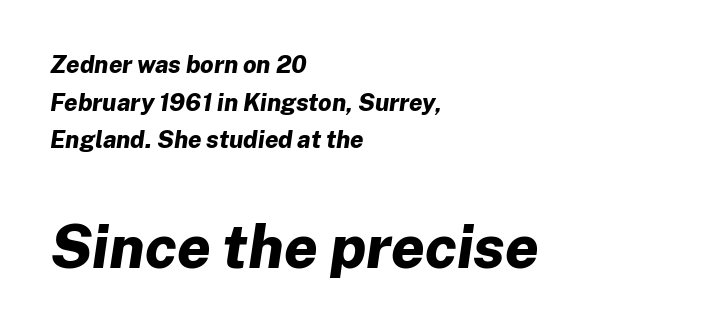
Evenly set lines give the paragraph a standard silhouette. This rendering features lettering with no underline. Tracking here is standard; glyphs follow each other at the usual distance. The designer gave the closing block more size than the opening block. Posture: slanted. The passage shown is typed in a proportional face where columns would drift.
